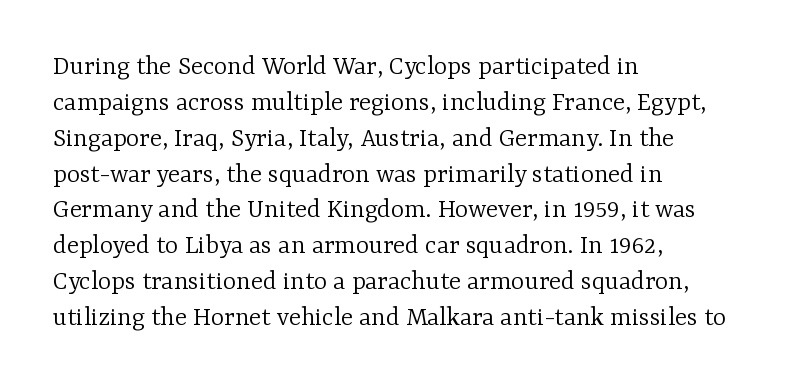
Q: Is the text bold? A: No.
Q: Is the text italic (slanted)? A: No, it is upright.
Q: Is the typeface a serif or a sans-serif typeface? A: Serif.
Q: Is the text underlined? A: No.
Q: How is the paragraph aligned? A: Left-aligned.
Q: Is the spacing between letters normal or unusually wide? A: Normal.
Q: Is the spacing between lines tight, normal or loose? A: Normal.
Q: Width (condensed, normal, or wide)? A: Normal.
Q: Stroke contrast? A: Low.
Q: x-height? A: Medium.
Q: Monospaced? A: No.
